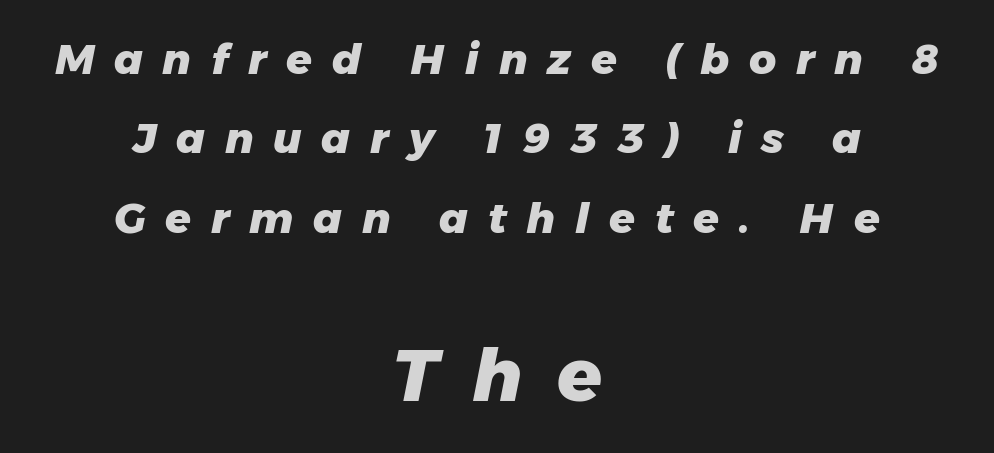
Q: Is the text bold? A: Yes.
Q: Is the text italic (slanted)? A: Yes, it leans right by about 11 degrees.
Q: Is the text underlined? A: No.
Q: How is the paragraph aligned? A: Centered.
Q: Is the spacing between letters normal or unusually wide? A: Unusually wide.
Q: Which block of text is set in a larger size, the first (top) or the second (bottom)? A: The second (bottom) one.
Q: Width (condensed, normal, or wide)? A: Normal.
Q: Stroke contrast? A: Low.
Q: x-height? A: Medium.
Q: Monospaced? A: No.
